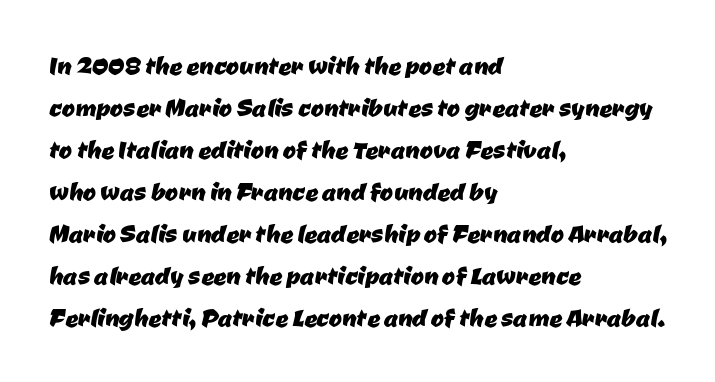
{"serif": "no", "width": "normal", "stroke_contrast": "low", "x_height": "medium", "monospaced": "no", "underline": "no", "align": "left", "line_spacing": "normal", "line_spacing_ratio": 1.31, "letter_spacing": "normal", "letter_spacing_em": 0.0, "glyph_px": 32}
